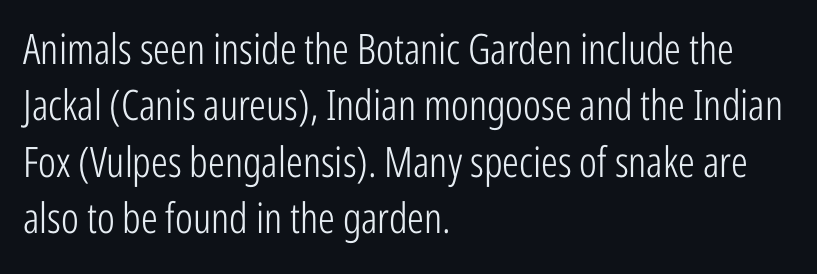
{"serif": "no", "italic": "no", "bold": "no", "weight": "light", "width": "condensed", "stroke_contrast": "low", "x_height": "medium", "monospaced": "no", "underline": "no", "align": "left", "line_spacing": "normal", "line_spacing_ratio": 1.34, "letter_spacing": "normal", "letter_spacing_em": 0.0, "glyph_px": 42}
